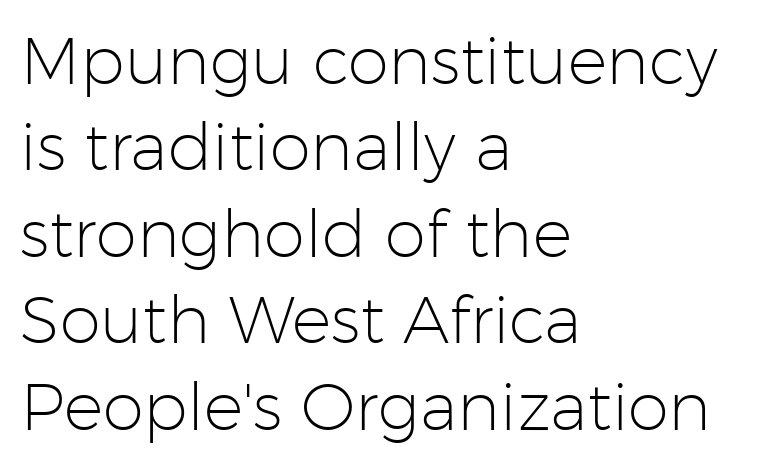
Q: Is the text bold? A: No.
Q: Is the text italic (slanted)? A: No, it is upright.
Q: Is the typeface a serif or a sans-serif typeface? A: Sans-serif.
Q: Is the text underlined? A: No.
Q: How is the paragraph aligned? A: Left-aligned.
Q: Is the spacing between letters normal or unusually wide? A: Normal.
Q: Is the spacing between lines tight, normal or loose? A: Normal.
Q: Width (condensed, normal, or wide)? A: Normal.
Q: Stroke contrast? A: Low.
Q: x-height? A: Medium.
Q: Monospaced? A: No.
